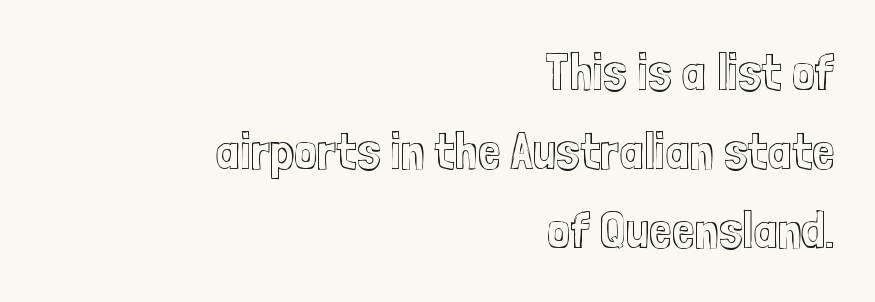
Q: Is the text italic (slanted)? A: No, it is upright.
Q: Is the text underlined? A: No.
Q: How is the paragraph aligned? A: Right-aligned.
Q: Is the spacing between letters normal or unusually wide? A: Normal.
Q: Is the spacing between lines tight, normal or loose? A: Normal.
Q: Width (condensed, normal, or wide)? A: Condensed.
Q: x-height? A: Medium.
Q: Monospaced? A: No.
